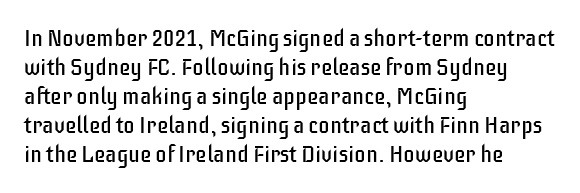
{"italic": "no", "bold": "no", "underline": "no", "align": "left", "line_spacing": "normal", "line_spacing_ratio": 1.26, "letter_spacing": "normal", "letter_spacing_em": 0.0, "glyph_px": 23}
